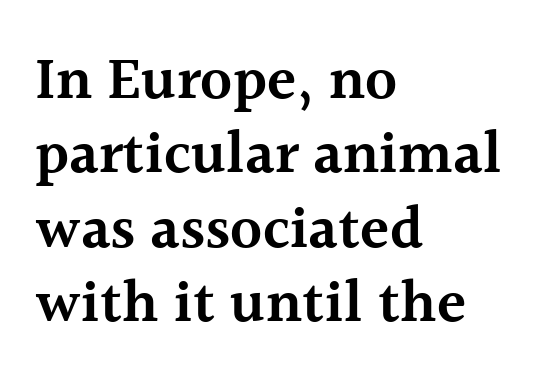
{"serif": "yes", "italic": "no", "bold": "semi", "weight": "semibold", "width": "normal", "x_height": "medium", "monospaced": "no", "underline": "no", "align": "left", "line_spacing_ratio": 1.24, "letter_spacing": "normal", "letter_spacing_em": 0.0, "glyph_px": 60}
